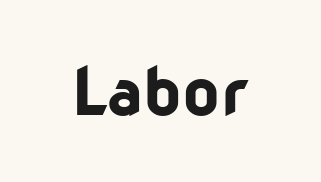
The image shows 66 px bold sans-serif type, upright; set normal letter spacing, not underlined; low stroke contrast and a medium x-height.
